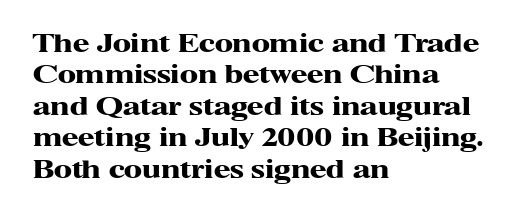
Caption: standard tracking, unaltered. In CSS terms this would be text-align: left. Unlike italic type, these characters show no tilt at all. A dark, heavy texture on the line: the type is bold.
